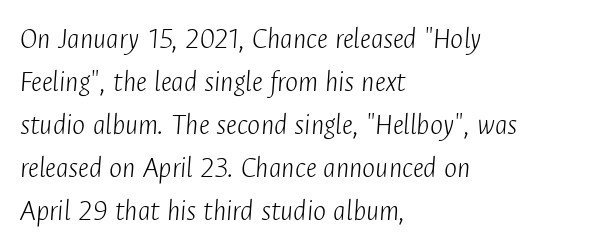
The image shows 31 px light, condensed type, italic (leaning right); set left-aligned, normal line spacing (1.39x), normal letter spacing, not underlined; low stroke contrast and a medium x-height.
